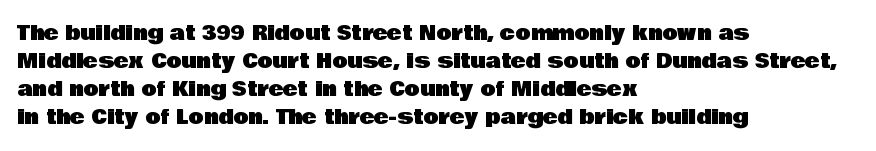
Q: Is the text italic (slanted)? A: No, it is upright.
Q: Is the text underlined? A: No.
Q: How is the paragraph aligned? A: Left-aligned.
Q: Is the spacing between letters normal or unusually wide? A: Normal.
Q: Is the spacing between lines tight, normal or loose? A: Normal.
